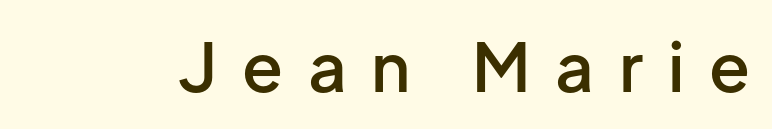
{"serif": "no", "italic": "no", "bold": "semi", "weight": "semibold", "width": "normal", "stroke_contrast": "low", "x_height": "medium", "monospaced": "no", "underline": "no", "letter_spacing": "wide", "letter_spacing_em": 0.37, "glyph_px": 67}
